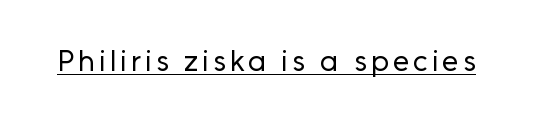
The letters stand upright; this is a roman face. Typographically, this falls in the sans-serif category. Honestly, the underline is the first thing you notice here. Spacing verdict: proportional, widths tailored to each character. Bold? No — there's no thickening of the strokes.
